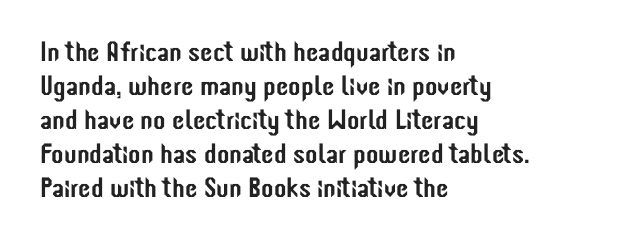
{"serif": "no", "italic": "no", "width": "condensed", "stroke_contrast": "low", "x_height": "medium", "monospaced": "no", "underline": "no", "align": "left", "line_spacing_ratio": 1.21, "letter_spacing": "normal", "letter_spacing_em": 0.0, "glyph_px": 28}
